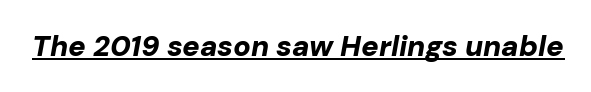
The image shows 29 px bold type, italic (leaning right); set normal letter spacing, underlined; low stroke contrast and a medium x-height.
